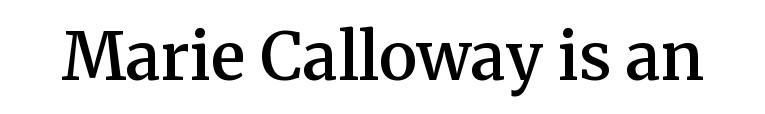
Italic: no, the glyphs are upright roman. Look at the tracking — it's just the regular setting, nothing added. The face used here is proportionally spaced, like ordinary book or web type. The face used here is seriffed, in the tradition of book romans. The typesetting leans somewhat heavy: a semibold. Words float on clear page, feet unadorned.
